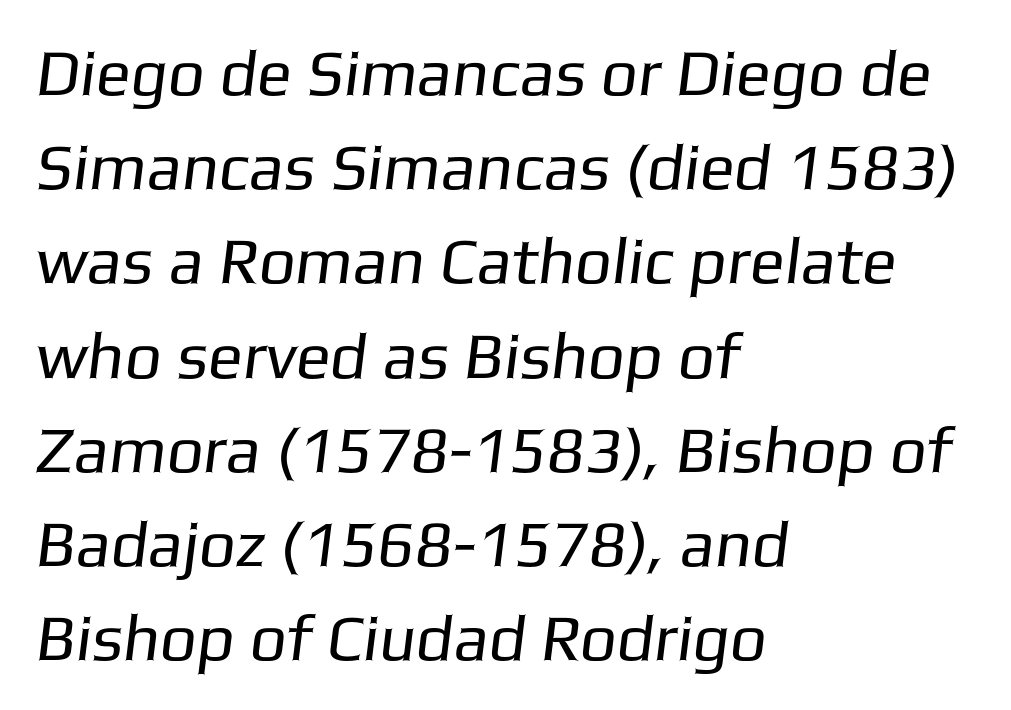
The image shows 65 px regular-weight sans-serif type; set left-aligned, normal line spacing (1.45x), normal letter spacing, not underlined; low stroke contrast and a medium x-height.
